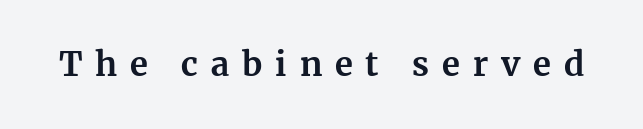
Q: Is the text bold? A: Yes.
Q: Is the text italic (slanted)? A: No, it is upright.
Q: Is the typeface a serif or a sans-serif typeface? A: Serif.
Q: Is the text underlined? A: No.
Q: Is the spacing between letters normal or unusually wide? A: Unusually wide.
Q: Width (condensed, normal, or wide)? A: Normal.
Q: Stroke contrast? A: Medium.
Q: x-height? A: Medium.
Q: Monospaced? A: No.
